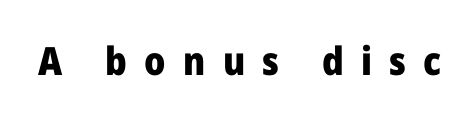
Emphasis by weight is at full strength: bold. The passage shown has open, widely tracked lettering throughout. What kind of face is this? One without serifs — a sans. You could not count columns in this text — the font is proportionally spaced.
